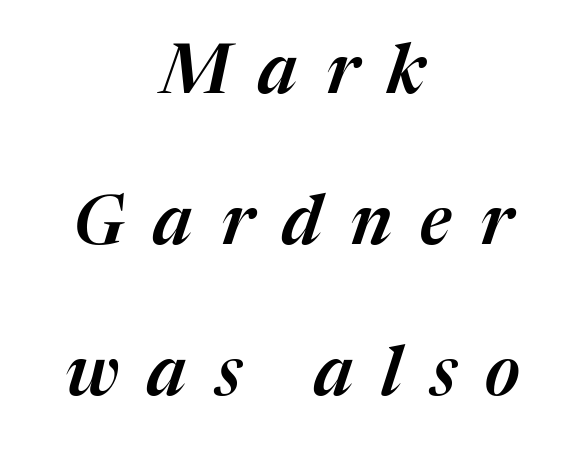
The image shows 68 px text type, italic (leaning right); set centered, loose line spacing (2.22x), unusually wide letter spacing (+0.42 em), not underlined; medium stroke contrast and a medium x-height.
